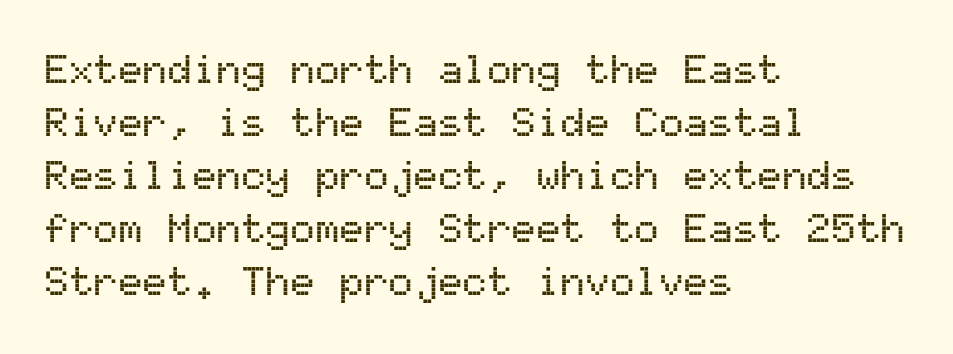
The image shows 41 px sans-serif type, upright, monospaced; set left-aligned, normal line spacing (1.29x), normal letter spacing, not underlined; medium stroke contrast and a medium x-height.
